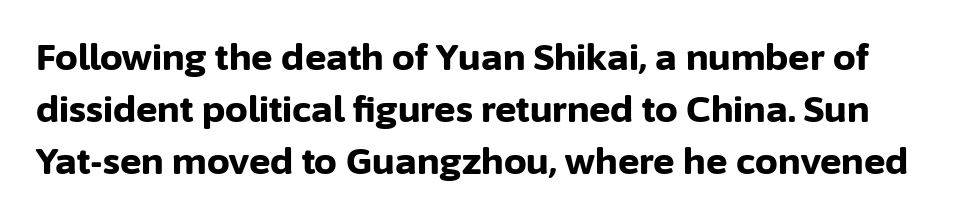
Q: Is the text bold? A: Yes.
Q: Is the text italic (slanted)? A: No, it is upright.
Q: Is the typeface a serif or a sans-serif typeface? A: Sans-serif.
Q: Is the text underlined? A: No.
Q: Is the spacing between letters normal or unusually wide? A: Normal.
Q: Is the spacing between lines tight, normal or loose? A: Normal.
Q: Width (condensed, normal, or wide)? A: Normal.
Q: Stroke contrast? A: Low.
Q: x-height? A: Medium.
Q: Monospaced? A: No.
